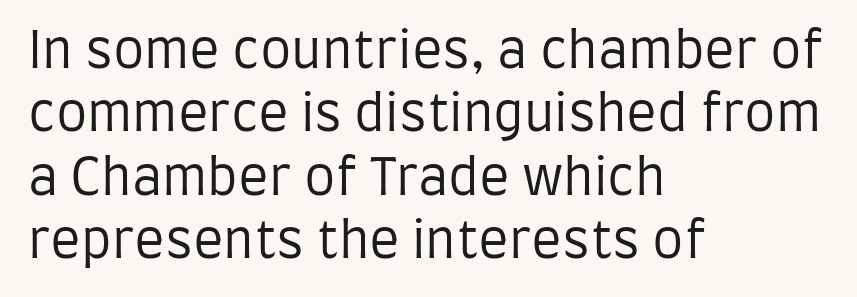
{"serif": "no", "italic": "no", "bold": "no", "weight": "regular", "width": "condensed", "stroke_contrast": "low", "x_height": "large", "monospaced": "no", "underline": "no", "align": "left", "line_spacing": "normal", "line_spacing_ratio": 1.27, "letter_spacing": "normal", "letter_spacing_em": 0.0, "glyph_px": 50}
